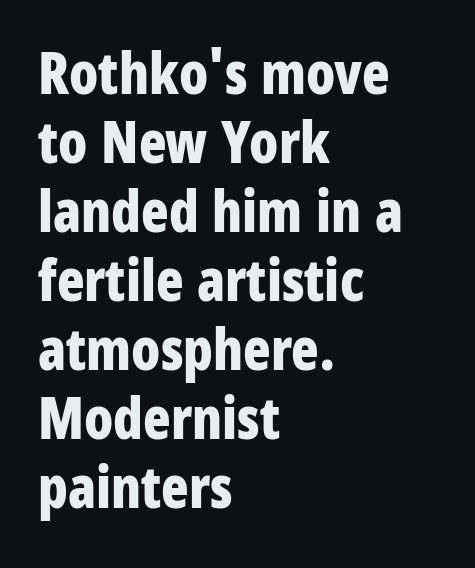
The image shows 57 px bold, condensed sans-serif type, upright; set left-aligned, line spacing 1.21x, normal letter spacing, not underlined; low stroke contrast and a large x-height.
